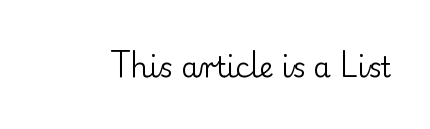
Q: Is the text bold? A: No.
Q: Is the text italic (slanted)? A: No, it is upright.
Q: Is the typeface a serif or a sans-serif typeface? A: Serif.
Q: Is the text underlined? A: No.
Q: Is the spacing between letters normal or unusually wide? A: Normal.
Q: Width (condensed, normal, or wide)? A: Normal.
Q: Stroke contrast? A: Low.
Q: x-height? A: Small.
Q: Monospaced? A: No.
